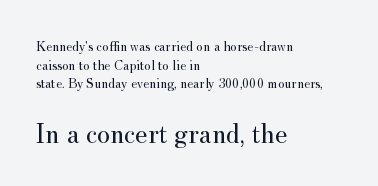
The image shows 28 px regular-weight serif type, upright; set left-aligned, normal line spacing (1.33x), normal letter spacing, not underlined; the second (bottom) block is 2.0x larger; medium stroke contrast and a small x-height.
